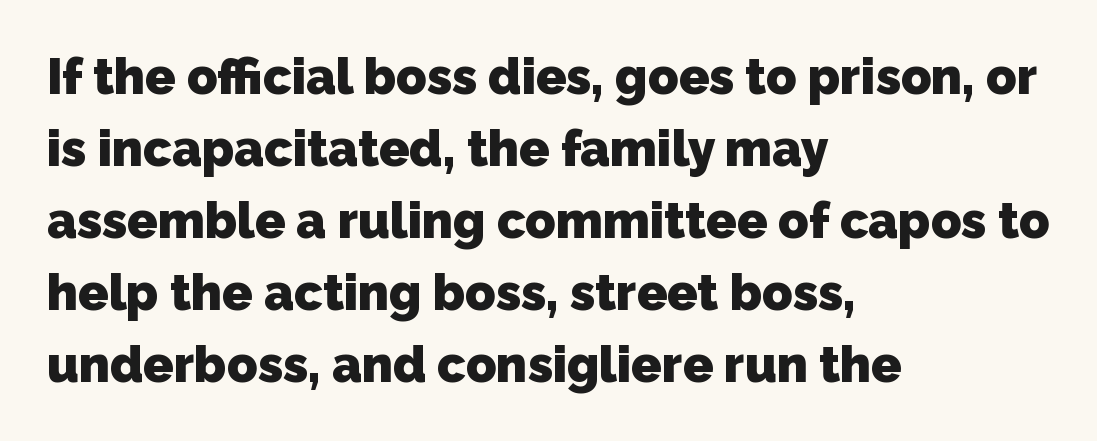
{"serif": "no", "bold": "yes", "weight": "heavy", "width": "normal", "stroke_contrast": "low", "x_height": "medium", "monospaced": "no", "underline": "no", "align": "left", "line_spacing": "normal", "line_spacing_ratio": 1.44, "letter_spacing": "normal", "letter_spacing_em": 0.0, "glyph_px": 50}
